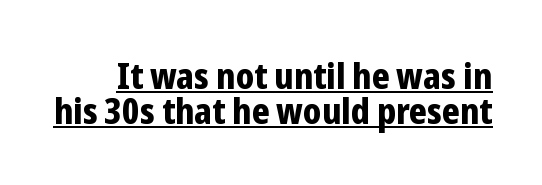
{"serif": "no", "italic": "no", "bold": "yes", "weight": "bold", "width": "condensed", "stroke_contrast": "low", "x_height": "medium", "monospaced": "no", "underline": "yes", "line_spacing": "tight", "line_spacing_ratio": 0.96, "letter_spacing": "normal", "letter_spacing_em": 0.0, "glyph_px": 36}
